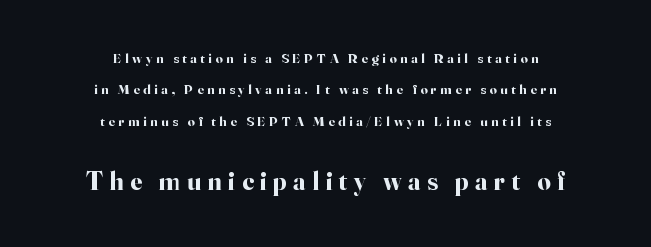
The passage shown stacks its lines with a broad gap. Caption: bold face, heavy strokes. The rendering inserts visible extra space after every character. Compared with a flush-left layout, this one balances lines on the center instead.
